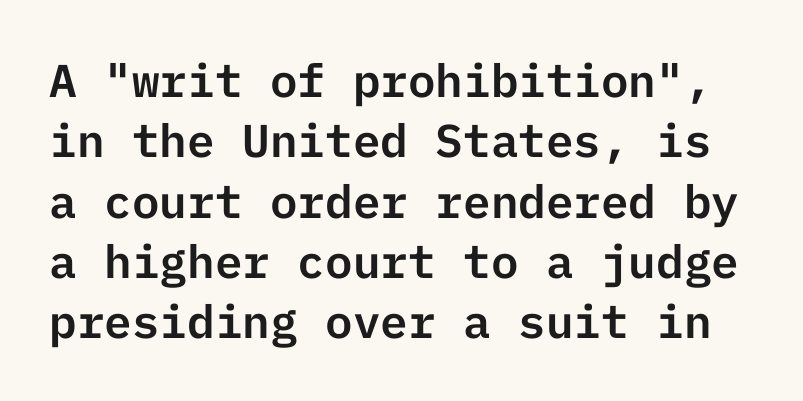
{"serif": "no", "italic": "no", "width": "normal", "stroke_contrast": "low", "x_height": "medium", "underline": "no", "line_spacing": "normal", "line_spacing_ratio": 1.31, "letter_spacing": "normal", "letter_spacing_em": 0.0, "glyph_px": 46}
